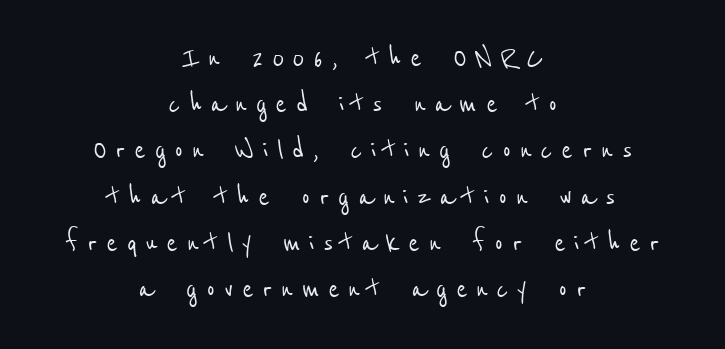
The face used here is proportionally spaced, like ordinary book or web type. No word sits above an underline. Evenly set lines give the paragraph a standard silhouette. Substantial extra tracking has been applied to these lines. The glyphs in this specimen are sans serif. The passage is arranged like a title page — every line centered.
